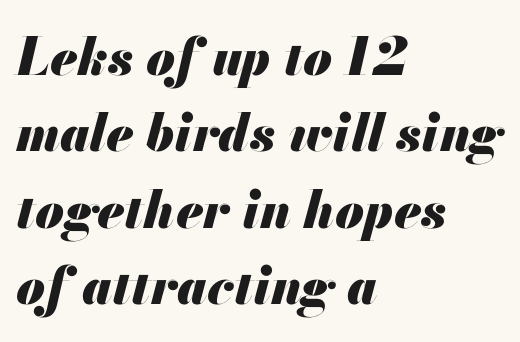
Q: Is the text bold? A: Yes.
Q: Is the text italic (slanted)? A: Yes, it leans right by about 13 degrees.
Q: Is the text underlined? A: No.
Q: How is the paragraph aligned? A: Left-aligned.
Q: Is the spacing between letters normal or unusually wide? A: Normal.
Q: Is the spacing between lines tight, normal or loose? A: Normal.
Q: Width (condensed, normal, or wide)? A: Normal.
Q: Stroke contrast? A: Medium.
Q: x-height? A: Small.
Q: Monospaced? A: No.
